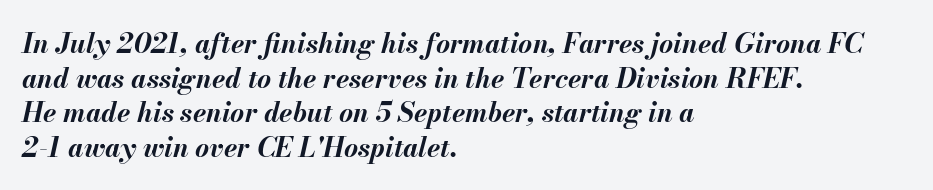
The image shows 27 px bold type, italic (leaning right); set left-aligned, normal line spacing (1.28x), normal letter spacing, not underlined.
